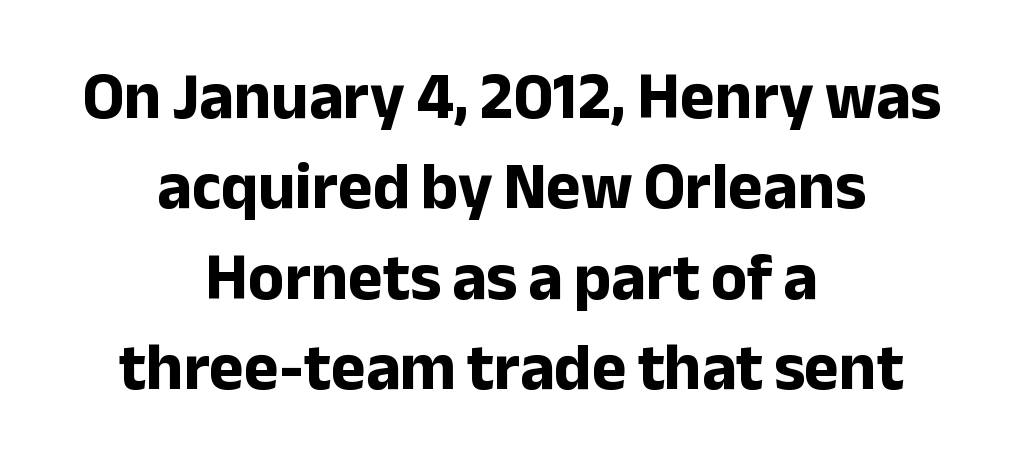
Each word holds together tightly as a unit, with standard inter-letter gaps. Casual observation: everything's sitting right in the middle. These lines are rendered in a variable-pitch font. The passage shown stacks its lines at a standard gap.
